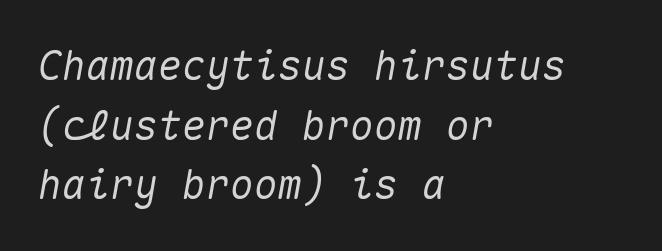
{"italic": "yes", "lean": "right", "slant_degrees": 10, "width": "normal", "stroke_contrast": "medium", "x_height": "medium", "monospaced": "yes", "underline": "no", "align": "left", "line_spacing": "normal", "line_spacing_ratio": 1.49, "letter_spacing": "normal", "letter_spacing_em": 0.0, "glyph_px": 40}
